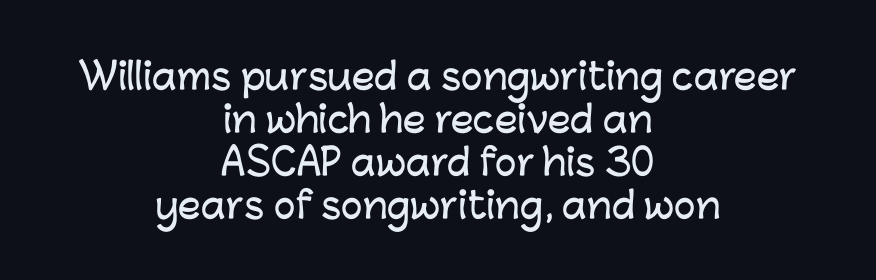
The image shows 36 px sans-serif type, upright; set centered, line spacing 1.19x, normal letter spacing, not underlined; low stroke contrast and a medium x-height.
